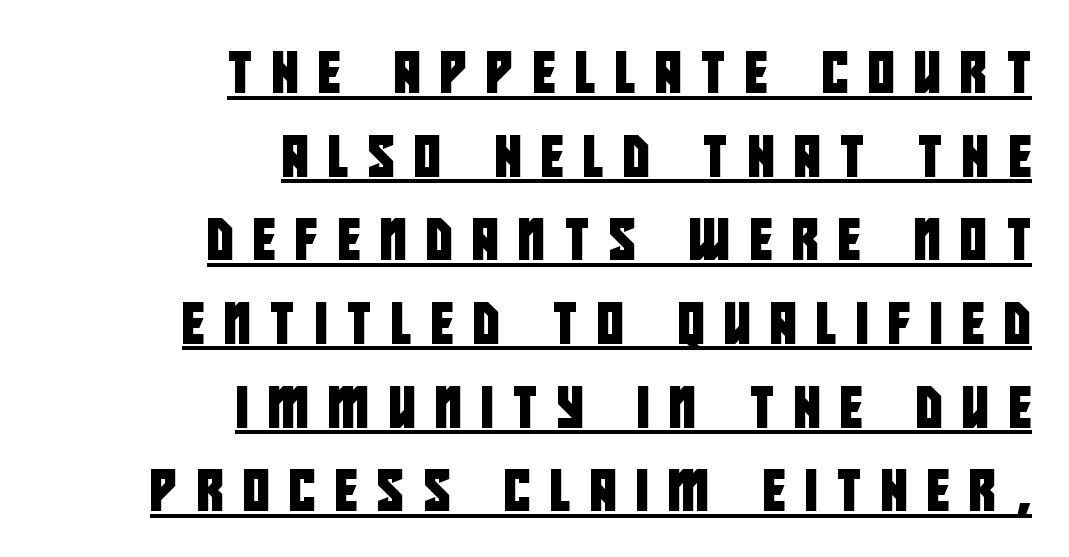
Q: Is the typeface a serif or a sans-serif typeface? A: Sans-serif.
Q: Is the text underlined? A: Yes.
Q: How is the paragraph aligned? A: Right-aligned.
Q: Is the spacing between letters normal or unusually wide? A: Unusually wide.
Q: Is the spacing between lines tight, normal or loose? A: Loose.
Q: Width (condensed, normal, or wide)? A: Condensed.
Q: Stroke contrast? A: Low.
Q: x-height? A: Large.
Q: Monospaced? A: No.
